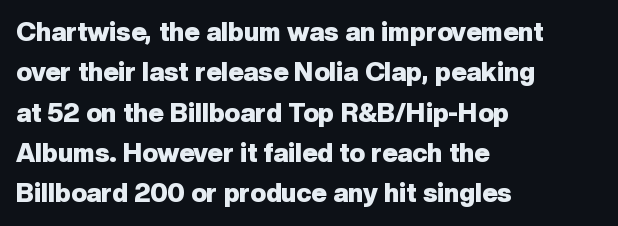
Q: Is the text bold? A: Yes.
Q: Is the text italic (slanted)? A: No, it is upright.
Q: Is the text underlined? A: No.
Q: How is the paragraph aligned? A: Left-aligned.
Q: Is the spacing between letters normal or unusually wide? A: Normal.
Q: Is the spacing between lines tight, normal or loose? A: Normal.
